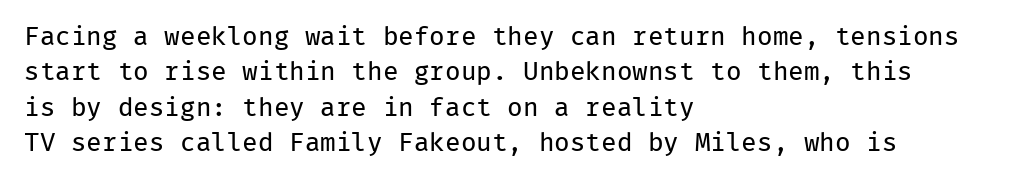
Vertically, the passage feels balanced, rows spaced as you'd expect. No italicization has been applied; the sample stays upright. A bare baseline throughout the passage. Think standard paragraph weight, or any step lighter than that.
